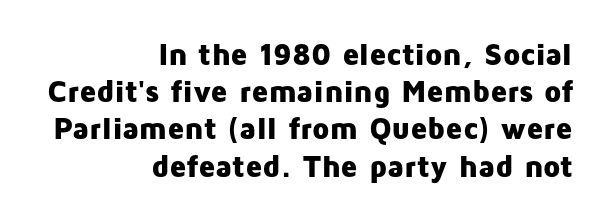
{"serif": "no", "italic": "no", "bold": "yes", "weight": "heavy", "width": "normal", "stroke_contrast": "low", "x_height": "medium", "monospaced": "no", "underline": "no", "align": "right", "line_spacing_ratio": 1.2, "letter_spacing": "normal", "letter_spacing_em": 0.0, "glyph_px": 31}
